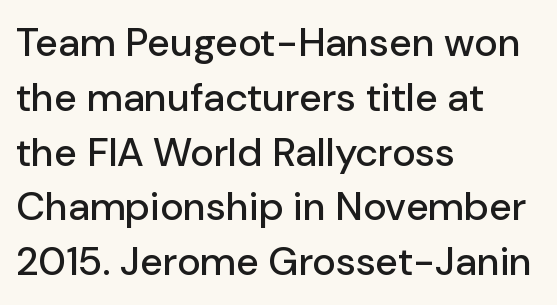
The image shows 40 px sans-serif type, upright; set left-aligned, normal line spacing (1.37x), normal letter spacing, not underlined; low stroke contrast and a medium x-height.
